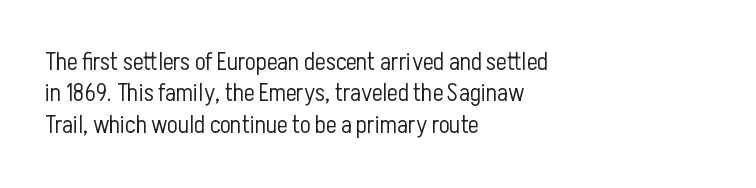
Q: Is the text bold? A: No.
Q: Is the text italic (slanted)? A: No, it is upright.
Q: Is the text underlined? A: No.
Q: How is the paragraph aligned? A: Left-aligned.
Q: Is the spacing between letters normal or unusually wide? A: Normal.
Q: Is the spacing between lines tight, normal or loose? A: Normal.
